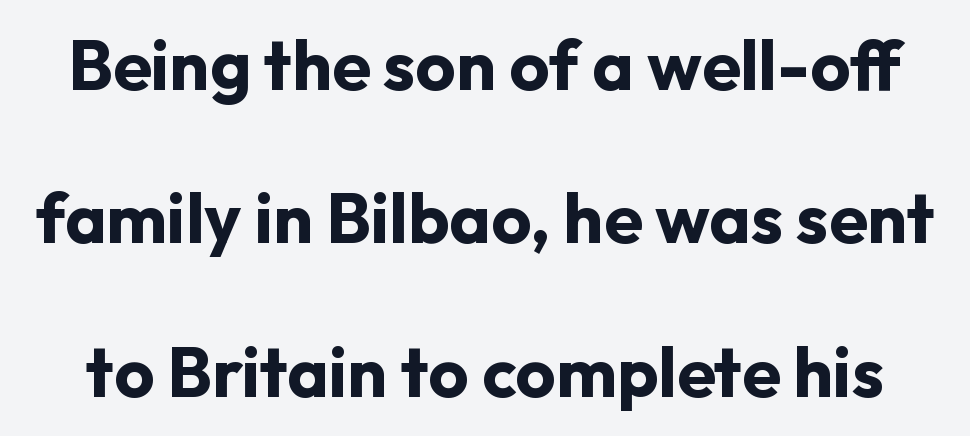
Each glyph is drawn with heavy, bold strokes. When letters stand straight like this, we call the style roman or upright. Summary of vertical rhythm: relaxed, with wide interline spacing. Only glyphs here, with clear space below each row.
